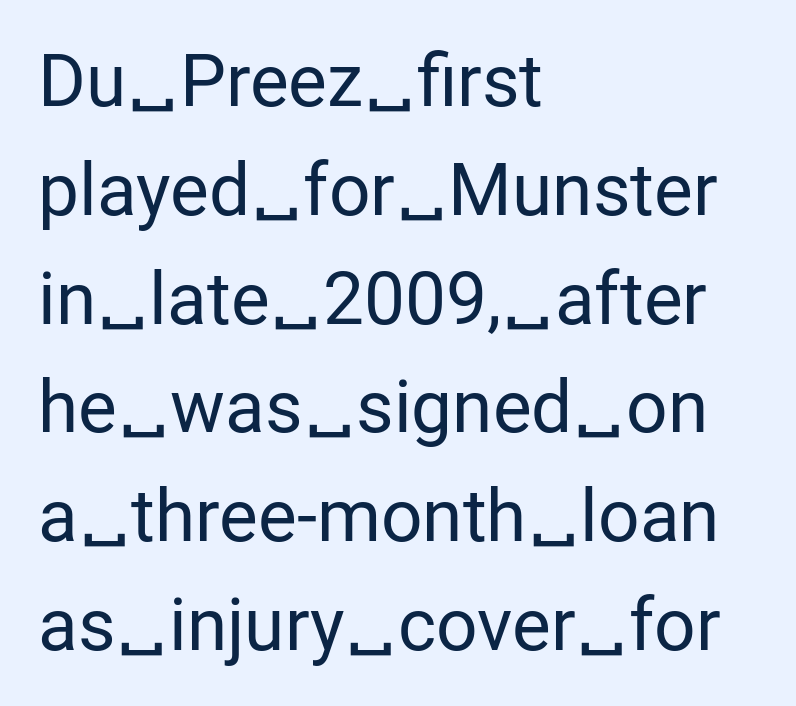
Q: Is the text bold? A: No.
Q: Is the text italic (slanted)? A: No, it is upright.
Q: Is the typeface a serif or a sans-serif typeface? A: Sans-serif.
Q: Is the text underlined? A: No.
Q: How is the paragraph aligned? A: Left-aligned.
Q: Is the spacing between letters normal or unusually wide? A: Normal.
Q: Is the spacing between lines tight, normal or loose? A: Normal.
Q: Width (condensed, normal, or wide)? A: Normal.
Q: Stroke contrast? A: Low.
Q: x-height? A: Medium.
Q: Monospaced? A: No.
